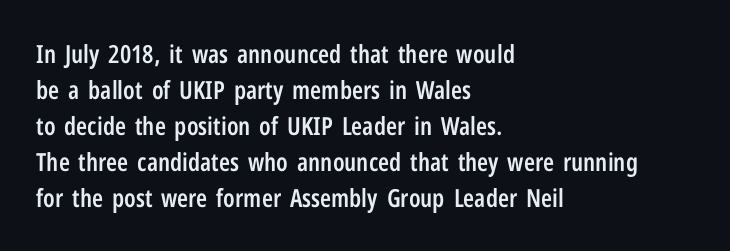
No italicization has been applied; the sample stays upright. How heavy is the stroke? Medium-heavy — a semibold, shy of bold. Default kerning and tracking; the words read as compact shapes. In CSS terms this would be text-align: left. Line spacing here is normal. The specimen omits any rule beneath the text block's lines.
